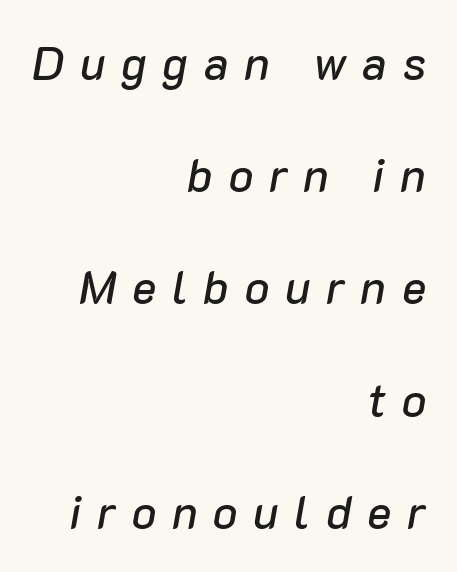
{"italic": "yes", "lean": "right", "slant_degrees": 10, "width": "normal", "stroke_contrast": "low", "x_height": "medium", "monospaced": "no", "underline": "no", "align": "right", "line_spacing": "loose", "line_spacing_ratio": 2.44, "letter_spacing": "wide", "letter_spacing_em": 0.34, "glyph_px": 46}
